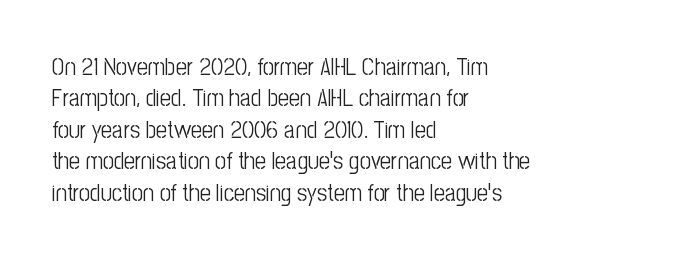
The image shows 24 px text type, upright; set left-aligned, normal line spacing (1.31x), normal letter spacing, not underlined.
